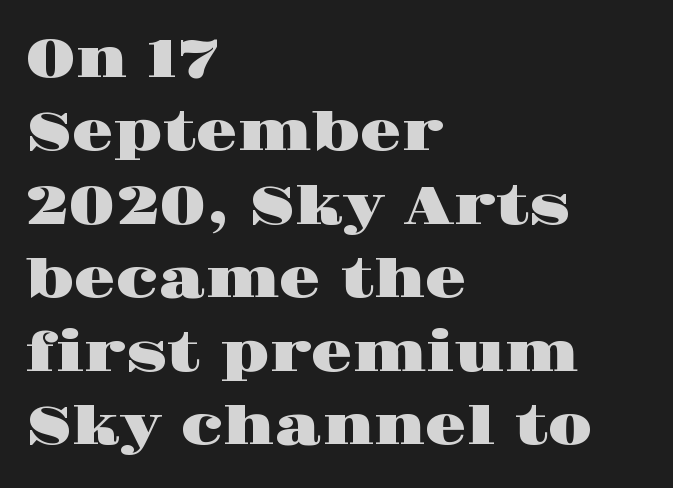
Q: Is the text italic (slanted)? A: No, it is upright.
Q: Is the typeface a serif or a sans-serif typeface? A: Serif.
Q: Is the text underlined? A: No.
Q: How is the paragraph aligned? A: Left-aligned.
Q: Is the spacing between letters normal or unusually wide? A: Normal.
Q: Is the spacing between lines tight, normal or loose? A: Normal.
Q: Width (condensed, normal, or wide)? A: Wide.
Q: Stroke contrast? A: High.
Q: x-height? A: Large.
Q: Monospaced? A: No.
